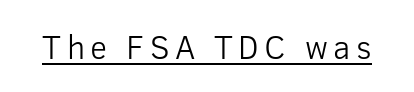
The image shows 33 px light sans-serif type, upright; set underlined; low stroke contrast and a medium x-height.
